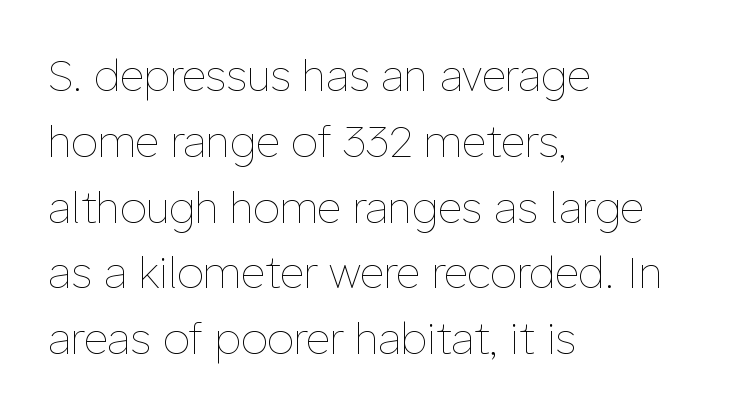
Q: Is the text bold? A: No.
Q: Is the text italic (slanted)? A: No, it is upright.
Q: Is the text underlined? A: No.
Q: How is the paragraph aligned? A: Left-aligned.
Q: Is the spacing between letters normal or unusually wide? A: Normal.
Q: Is the spacing between lines tight, normal or loose? A: Normal.
Q: Width (condensed, normal, or wide)? A: Normal.
Q: Stroke contrast? A: Low.
Q: x-height? A: Medium.
Q: Monospaced? A: No.
